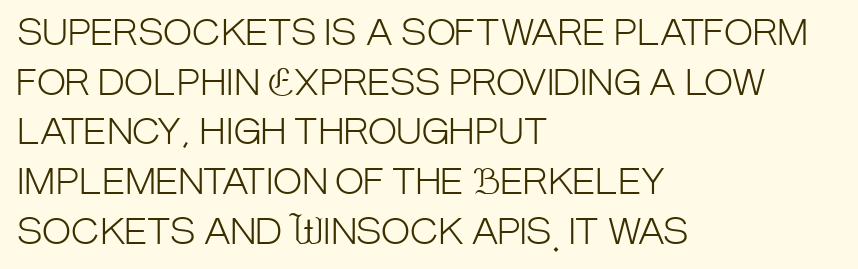
Nope, not italic — everything's standing straight. Vertical stems look standard width or narrower in stroke. Think of a printed novel: that variable character pitch is what you see here. Visually the block forms a straight wall on the left and a jagged coastline on the right. Horizontal bands of white between lines are of average thickness.
